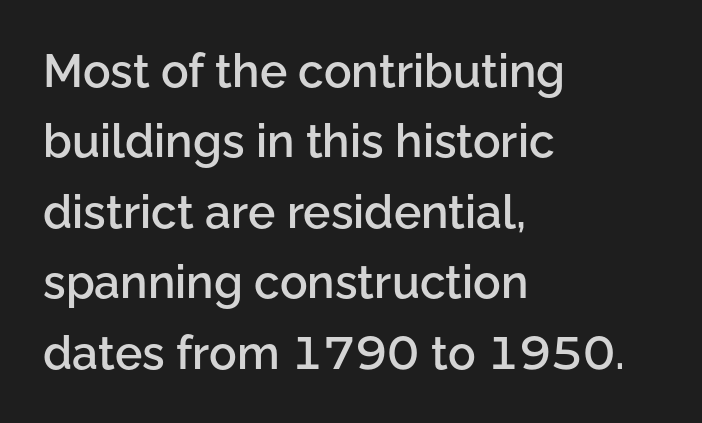
The image shows 46 px semibold sans-serif type, upright; set left-aligned, normal line spacing (1.53x), normal letter spacing, not underlined; low stroke contrast and a medium x-height.
